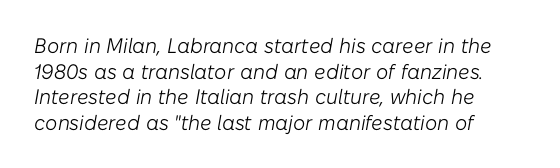
Q: Is the text bold? A: No.
Q: Is the text italic (slanted)? A: Yes, it leans right by about 10 degrees.
Q: Is the text underlined? A: No.
Q: How is the paragraph aligned? A: Left-aligned.
Q: Is the spacing between letters normal or unusually wide? A: Normal.
